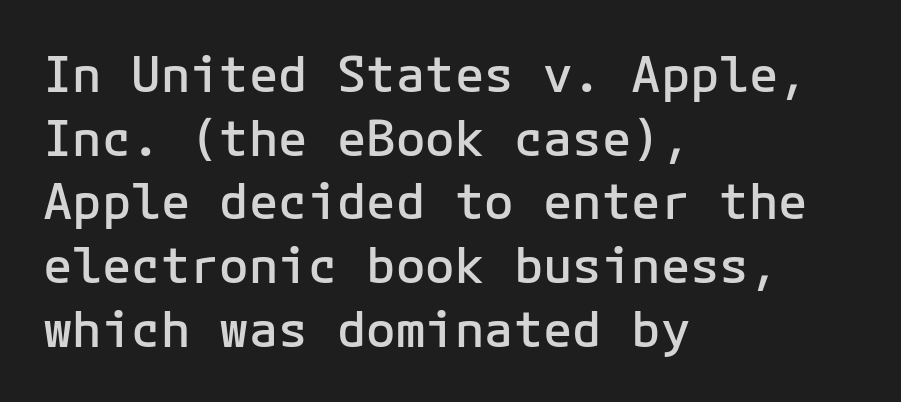
Stems and bowls a touch heavier than normal — semibold. Left-aligned paragraph, ragged on the right. Summary of vertical rhythm: regular, with standard interline spacing. A clean baseline with only descenders dipping below it. Quick note: not italic, upright.
